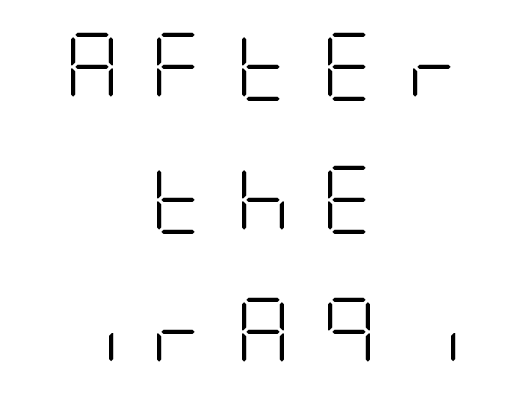
Q: Is the text bold? A: No.
Q: Is the text italic (slanted)? A: No, it is upright.
Q: Is the typeface a serif or a sans-serif typeface? A: Sans-serif.
Q: Is the text underlined? A: No.
Q: How is the paragraph aligned? A: Centered.
Q: Is the spacing between letters normal or unusually wide? A: Unusually wide.
Q: Is the spacing between lines tight, normal or loose? A: Loose.
Q: Width (condensed, normal, or wide)? A: Condensed.
Q: Stroke contrast? A: Low.
Q: x-height? A: Large.
